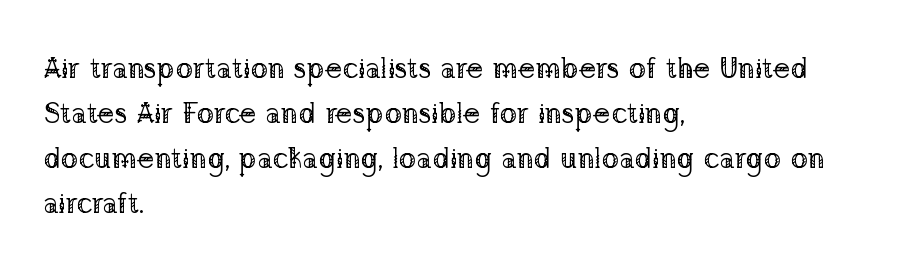
Q: Is the text bold? A: No.
Q: Is the text italic (slanted)? A: No, it is upright.
Q: Is the typeface a serif or a sans-serif typeface? A: Serif.
Q: Is the text underlined? A: No.
Q: How is the paragraph aligned? A: Left-aligned.
Q: Is the spacing between letters normal or unusually wide? A: Normal.
Q: Is the spacing between lines tight, normal or loose? A: Normal.
Q: Width (condensed, normal, or wide)? A: Normal.
Q: Stroke contrast? A: Low.
Q: x-height? A: Medium.
Q: Monospaced? A: No.
